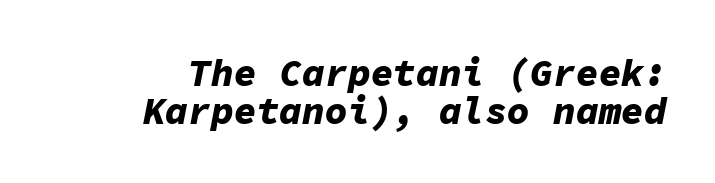
The image shows 38 px bold type, italic (leaning right), monospaced; set right-aligned, tight line spacing (1.0x), normal letter spacing, not underlined; low stroke contrast and a medium x-height.
